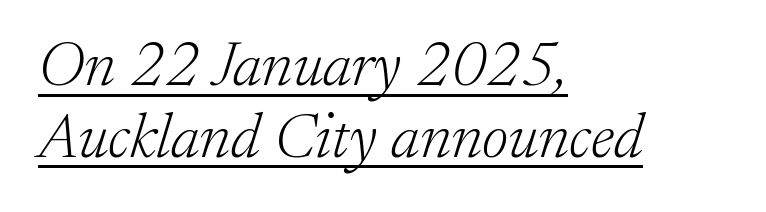
Q: Is the text bold? A: No.
Q: Is the text italic (slanted)? A: Yes, it leans right by about 17 degrees.
Q: Is the typeface a serif or a sans-serif typeface? A: Serif.
Q: Is the text underlined? A: Yes.
Q: How is the paragraph aligned? A: Left-aligned.
Q: Is the spacing between letters normal or unusually wide? A: Normal.
Q: Is the spacing between lines tight, normal or loose? A: Tight.
Q: Width (condensed, normal, or wide)? A: Normal.
Q: Stroke contrast? A: Low.
Q: x-height? A: Medium.
Q: Monospaced? A: No.
